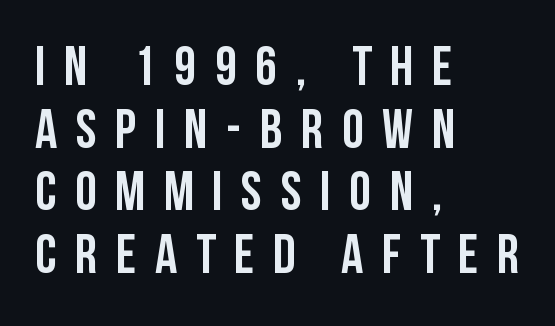
{"serif": "no", "italic": "no", "width": "condensed", "stroke_contrast": "low", "x_height": "large", "monospaced": "no", "underline": "no", "align": "left", "line_spacing": "tight", "line_spacing_ratio": 1.14, "letter_spacing": "wide", "letter_spacing_em": 0.34, "glyph_px": 55}
